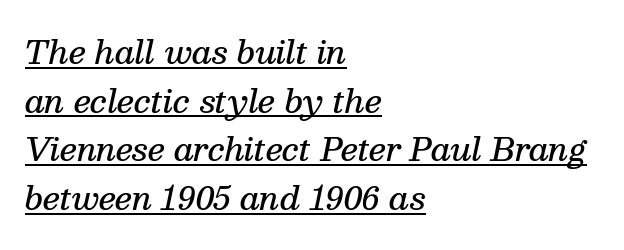
The image shows 31 px semibold serif type, italic (leaning right); set left-aligned, normal line spacing (1.57x), normal letter spacing, underlined; medium stroke contrast and a medium x-height.
